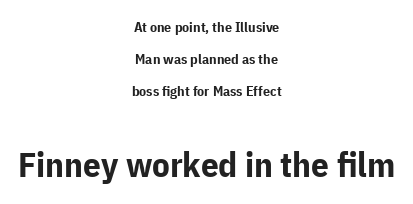
{"serif": "no", "italic": "no", "bold": "yes", "weight": "bold", "width": "normal", "stroke_contrast": "low", "x_height": "medium", "monospaced": "no", "underline": "no", "align": "center", "line_spacing": "loose", "line_spacing_ratio": 2.28, "letter_spacing": "normal", "letter_spacing_em": 0.0, "larger_block": "second", "size_ratio": 2.5, "glyph_px": 35}
